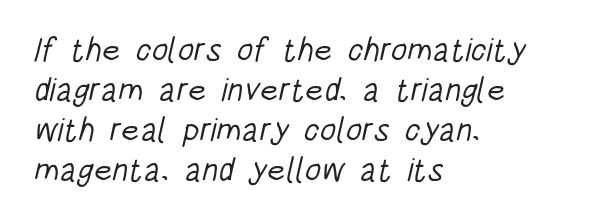
Q: Is the text bold? A: No.
Q: Is the typeface a serif or a sans-serif typeface? A: Sans-serif.
Q: Is the text underlined? A: No.
Q: How is the paragraph aligned? A: Left-aligned.
Q: Is the spacing between letters normal or unusually wide? A: Normal.
Q: Width (condensed, normal, or wide)? A: Condensed.
Q: Stroke contrast? A: Low.
Q: x-height? A: Large.
Q: Monospaced? A: No.
